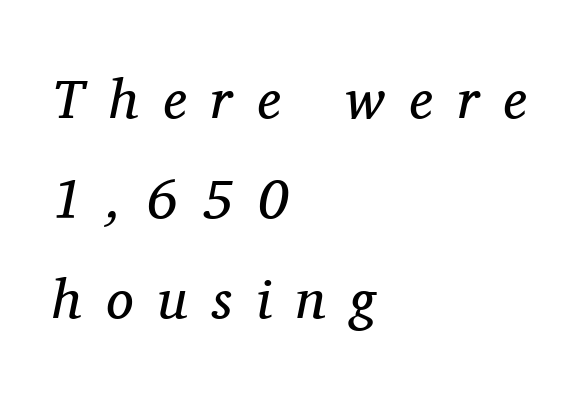
The image shows 55 px regular-weight serif type, italic (leaning right); set left-aligned, line spacing 1.82x, unusually wide letter spacing (+0.45 em), not underlined; medium stroke contrast and a medium x-height.
